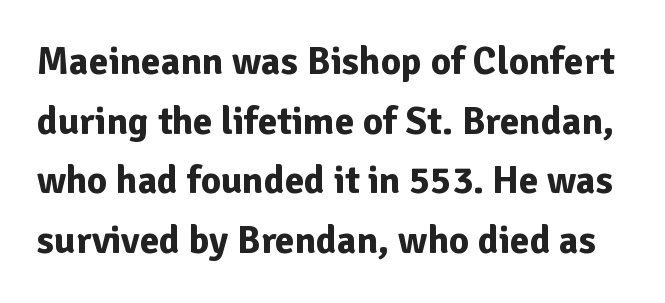
Q: Is the text bold? A: Yes.
Q: Is the text italic (slanted)? A: No, it is upright.
Q: Is the typeface a serif or a sans-serif typeface? A: Sans-serif.
Q: Is the text underlined? A: No.
Q: Is the spacing between letters normal or unusually wide? A: Normal.
Q: Is the spacing between lines tight, normal or loose? A: Normal.
Q: Width (condensed, normal, or wide)? A: Normal.
Q: Stroke contrast? A: Low.
Q: x-height? A: Medium.
Q: Monospaced? A: No.
